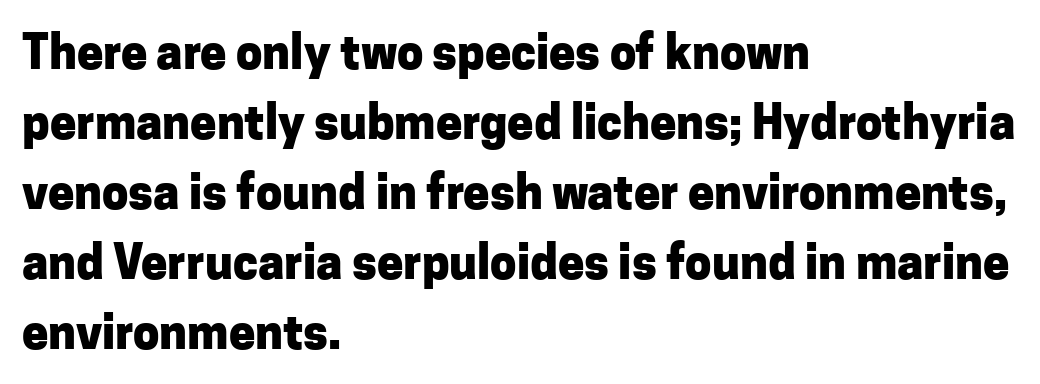
The image shows 47 px heavy sans-serif type, upright; set left-aligned, normal line spacing (1.49x), normal letter spacing, not underlined; low stroke contrast and a medium x-height.
